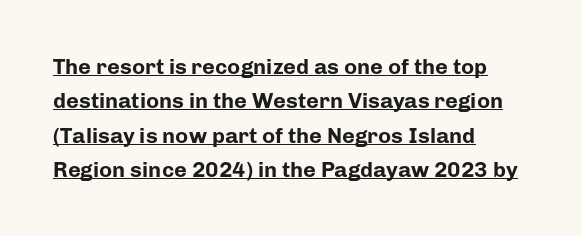
Q: Is the text bold? A: Yes.
Q: Is the text italic (slanted)? A: No, it is upright.
Q: Is the text underlined? A: Yes.
Q: How is the paragraph aligned? A: Left-aligned.
Q: Is the spacing between letters normal or unusually wide? A: Normal.
Q: Is the spacing between lines tight, normal or loose? A: Normal.
